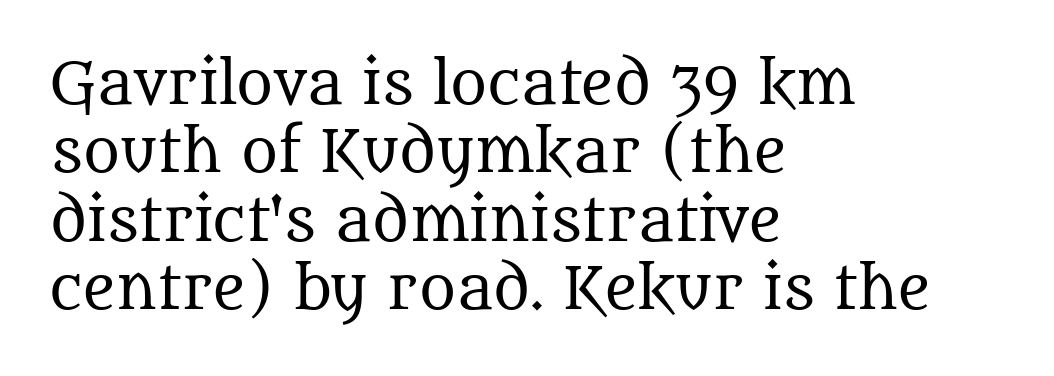
Q: Is the text bold? A: No.
Q: Is the text italic (slanted)? A: No, it is upright.
Q: Is the typeface a serif or a sans-serif typeface? A: Serif.
Q: Is the text underlined? A: No.
Q: How is the paragraph aligned? A: Left-aligned.
Q: Is the spacing between letters normal or unusually wide? A: Normal.
Q: Width (condensed, normal, or wide)? A: Normal.
Q: Stroke contrast? A: Medium.
Q: x-height? A: Large.
Q: Monospaced? A: No.
